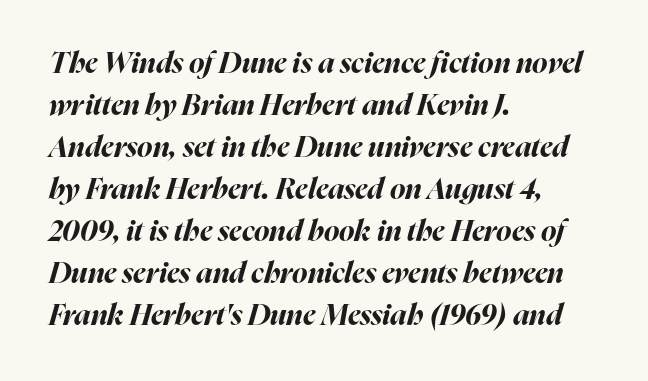
The paragraph has a hard left edge and a soft right edge. Tracking value appears to be zero — textbook default spacing. The whole block is typeset with a tilt. The passage shown is emphatically bold. Glance below the letters and you will spot only blank space.
